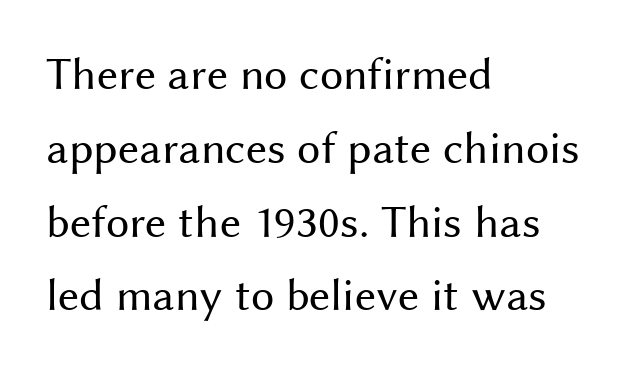
Q: Is the text bold? A: No.
Q: Is the text italic (slanted)? A: No, it is upright.
Q: Is the typeface a serif or a sans-serif typeface? A: Sans-serif.
Q: Is the text underlined? A: No.
Q: How is the paragraph aligned? A: Left-aligned.
Q: Is the spacing between letters normal or unusually wide? A: Normal.
Q: Is the spacing between lines tight, normal or loose? A: Normal.
Q: Width (condensed, normal, or wide)? A: Normal.
Q: Stroke contrast? A: Medium.
Q: x-height? A: Medium.
Q: Monospaced? A: No.
